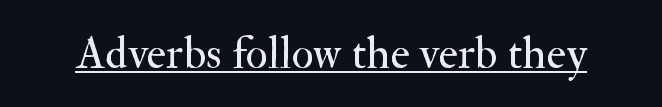
{"serif": "yes", "italic": "no", "bold": "no", "weight": "regular", "width": "normal", "stroke_contrast": "medium", "x_height": "small", "monospaced": "no", "underline": "yes", "letter_spacing": "normal", "letter_spacing_em": 0.0, "glyph_px": 46}
